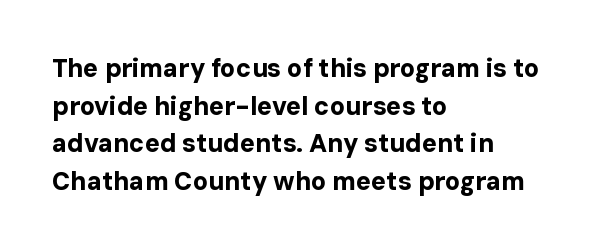
Students, note that the glyphs here touch the page at normal intervals. The vertical gap from one line to the next is medium. The lettering stays uniformly vertical, giving the passage a roman look. The lines are quadded left. Heft: maximum for text — a bold. Type without underlining.
